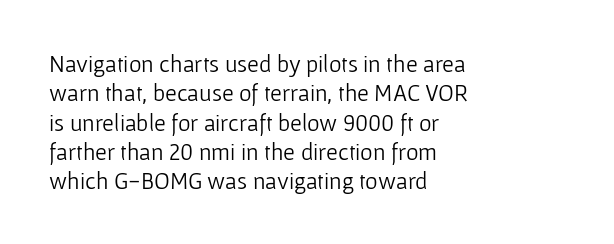
Q: Is the text bold? A: No.
Q: Is the text italic (slanted)? A: No, it is upright.
Q: Is the text underlined? A: No.
Q: How is the paragraph aligned? A: Left-aligned.
Q: Is the spacing between letters normal or unusually wide? A: Normal.
